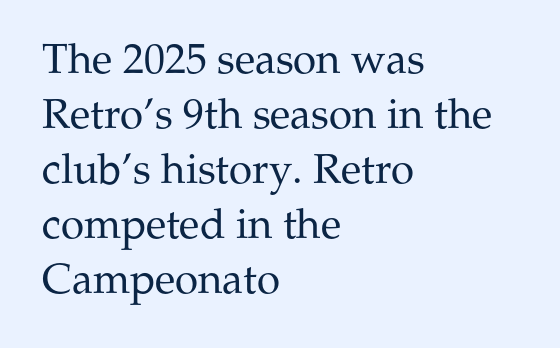
Q: Is the text bold? A: No.
Q: Is the text italic (slanted)? A: No, it is upright.
Q: Is the typeface a serif or a sans-serif typeface? A: Serif.
Q: Is the text underlined? A: No.
Q: How is the paragraph aligned? A: Left-aligned.
Q: Is the spacing between letters normal or unusually wide? A: Normal.
Q: Is the spacing between lines tight, normal or loose? A: Normal.
Q: Width (condensed, normal, or wide)? A: Normal.
Q: Stroke contrast? A: Medium.
Q: x-height? A: Medium.
Q: Monospaced? A: No.
